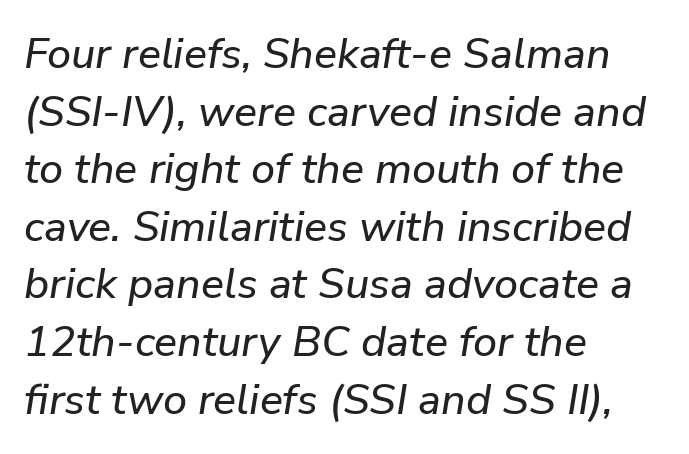
Q: Is the text italic (slanted)? A: Yes, it leans right by about 9 degrees.
Q: Is the text underlined? A: No.
Q: How is the paragraph aligned? A: Left-aligned.
Q: Is the spacing between letters normal or unusually wide? A: Normal.
Q: Is the spacing between lines tight, normal or loose? A: Normal.
Q: Width (condensed, normal, or wide)? A: Normal.
Q: Stroke contrast? A: Low.
Q: x-height? A: Medium.
Q: Monospaced? A: No.
